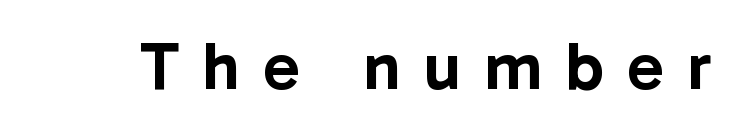
Q: Is the text italic (slanted)? A: No, it is upright.
Q: Is the typeface a serif or a sans-serif typeface? A: Sans-serif.
Q: Is the text underlined? A: No.
Q: Is the spacing between letters normal or unusually wide? A: Unusually wide.
Q: Width (condensed, normal, or wide)? A: Normal.
Q: Stroke contrast? A: Low.
Q: x-height? A: Medium.
Q: Monospaced? A: No.
